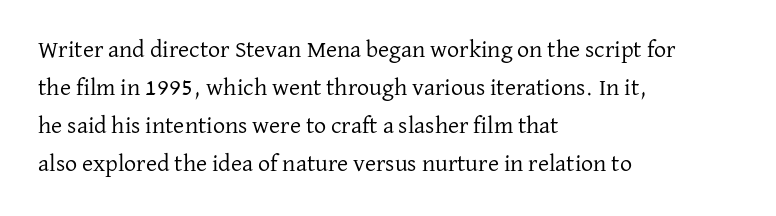
{"italic": "no", "bold": "no", "underline": "no", "align": "left", "line_spacing": "normal", "line_spacing_ratio": 1.59, "letter_spacing": "normal", "letter_spacing_em": 0.0, "glyph_px": 24}
